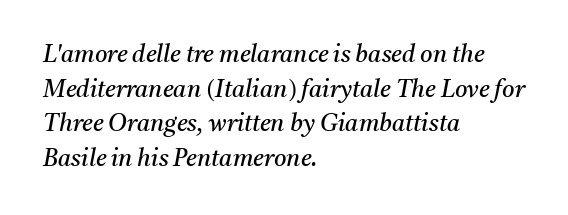
Glyph-to-glyph distance matches everyday printed text. Has an underline been added? It has not. Honestly, the row spacing looks completely unremarkable. There's an unmistakable incline to the writing here.
